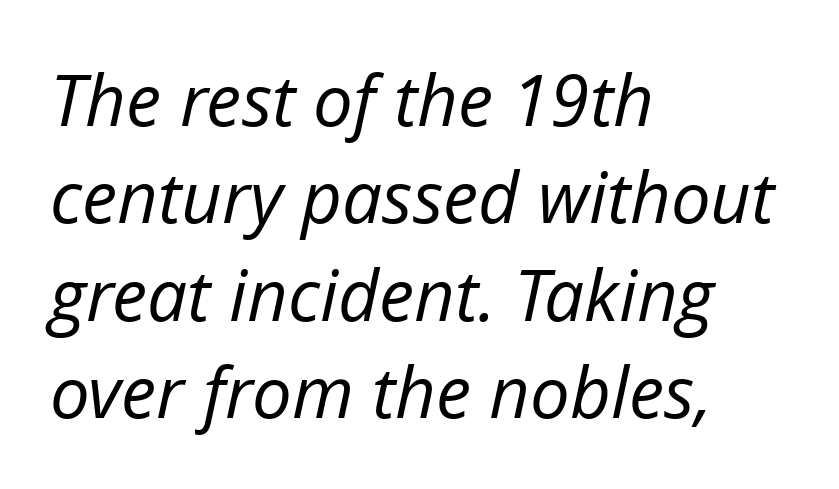
Q: Is the text bold? A: No.
Q: Is the text italic (slanted)? A: Yes, it leans right by about 12 degrees.
Q: Is the text underlined? A: No.
Q: How is the paragraph aligned? A: Left-aligned.
Q: Is the spacing between letters normal or unusually wide? A: Normal.
Q: Is the spacing between lines tight, normal or loose? A: Normal.
Q: Width (condensed, normal, or wide)? A: Normal.
Q: Stroke contrast? A: Low.
Q: x-height? A: Medium.
Q: Monospaced? A: No.
